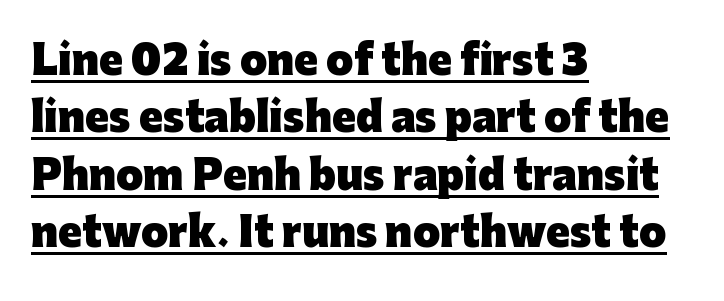
The image shows 39 px heavy sans-serif type, upright; set left-aligned, normal line spacing (1.47x), normal letter spacing, underlined; low stroke contrast and a medium x-height.
